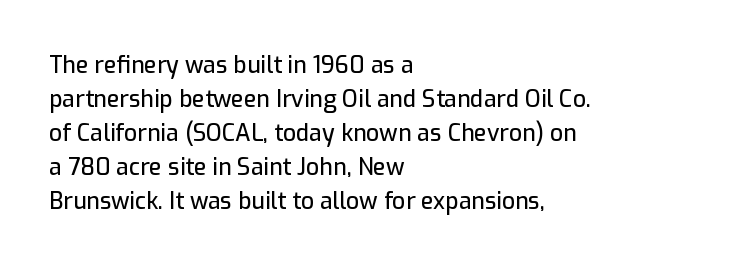
Q: Is the text italic (slanted)? A: No, it is upright.
Q: Is the text underlined? A: No.
Q: How is the paragraph aligned? A: Left-aligned.
Q: Is the spacing between letters normal or unusually wide? A: Normal.
Q: Is the spacing between lines tight, normal or loose? A: Normal.
